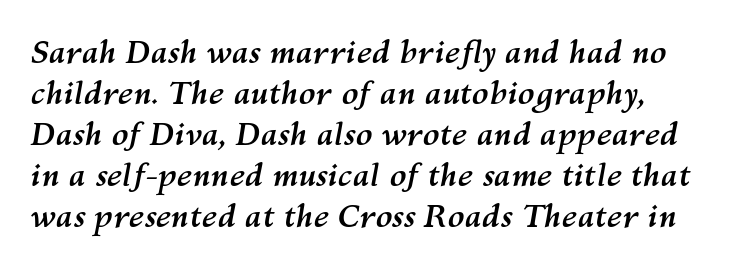
{"italic": "yes", "lean": "right", "slant_degrees": 10, "bold": "yes", "weight": "semibold", "width": "normal", "stroke_contrast": "medium", "x_height": "medium", "monospaced": "no", "underline": "no", "line_spacing": "normal", "line_spacing_ratio": 1.32, "letter_spacing": "normal", "letter_spacing_em": 0.0, "glyph_px": 31}
